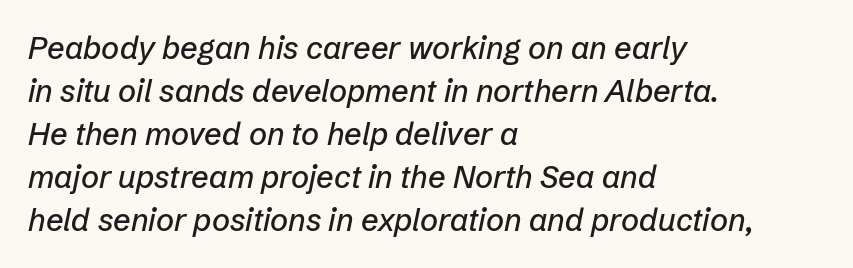
Q: Is the text italic (slanted)? A: Yes, it leans right by about 12 degrees.
Q: Is the text underlined? A: No.
Q: How is the paragraph aligned? A: Left-aligned.
Q: Is the spacing between letters normal or unusually wide? A: Normal.
Q: Is the spacing between lines tight, normal or loose? A: Normal.
Q: Width (condensed, normal, or wide)? A: Normal.
Q: Stroke contrast? A: Low.
Q: x-height? A: Medium.
Q: Monospaced? A: No.
